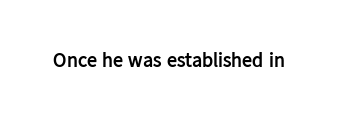
The rendering keeps characters at their native spacing. Underlining? Definitely not there. Nope, not italic — everything's standing straight. Set as a true bold cut, around the 700 mark.
